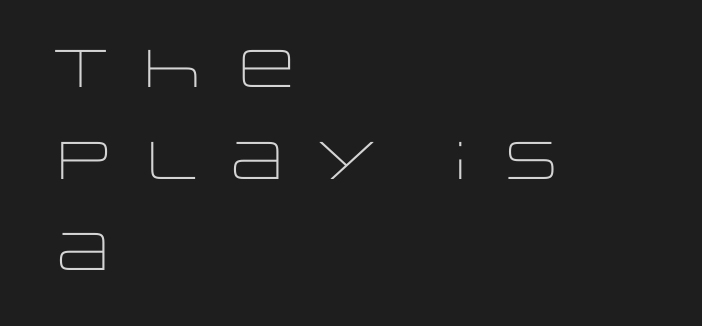
Check under the words: just untouched page. The rendering anchors every line to the left-hand side. Bold? No — there's no thickening of the strokes. Posture: straight, roman, zero tilt. Classification — sans serif. The letters are spread apart with noticeably loose tracking.
